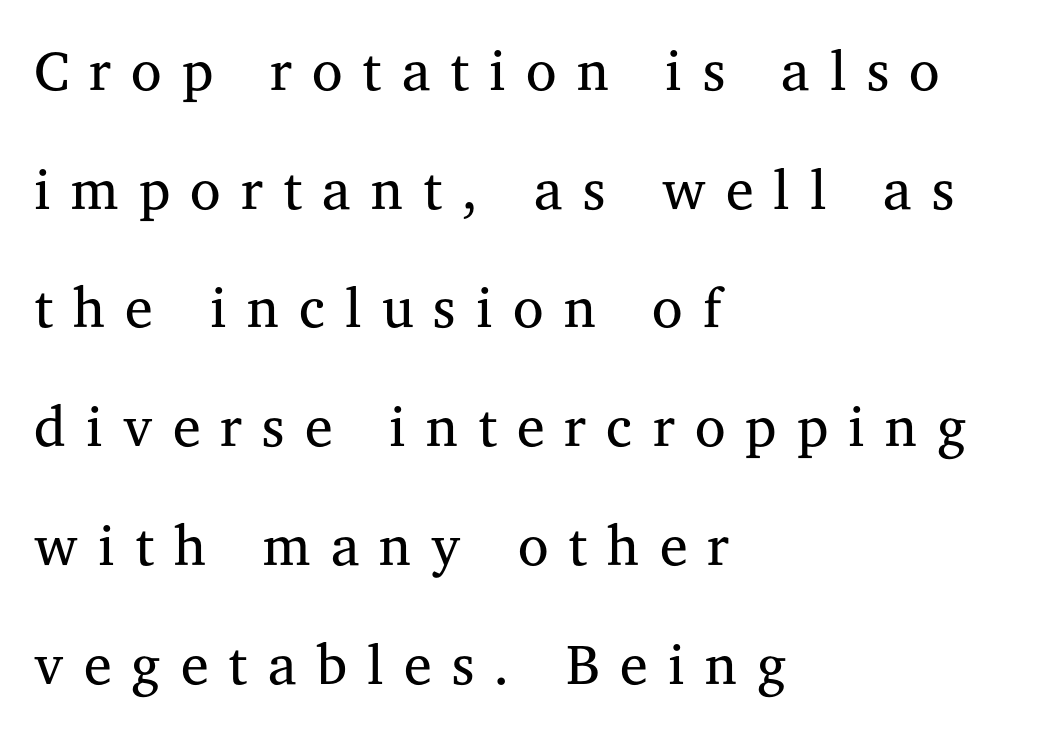
The rendering uses natural spacing where letterforms have individual widths. The leading is generous, giving the passage an open texture. The area under the type is left untouched. You could only call the tracking loose — the letters float apart.
